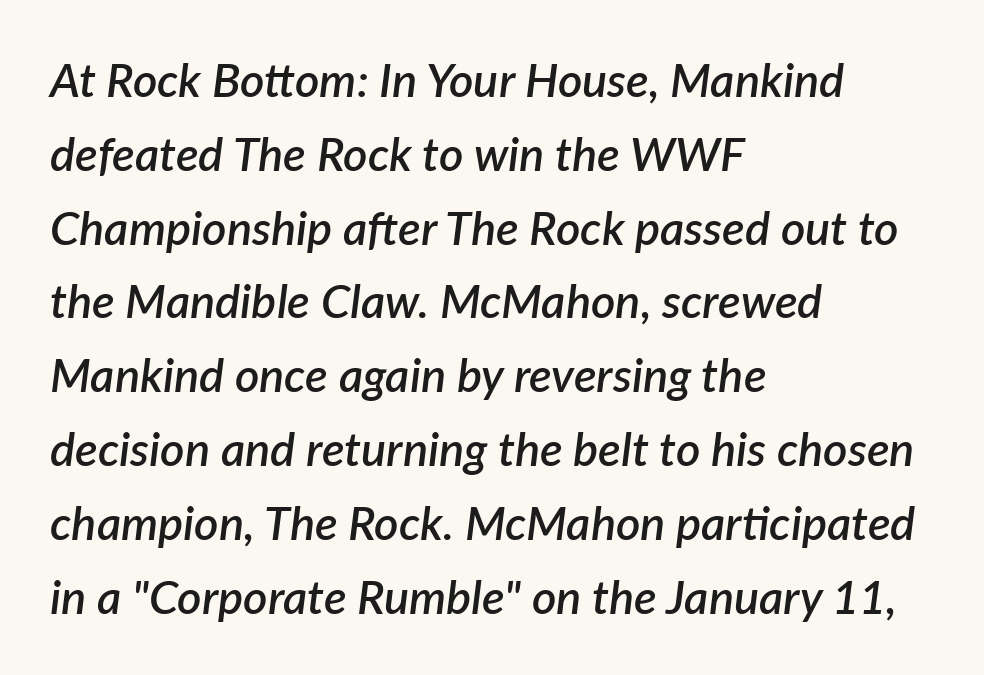
Q: Is the text bold? A: Semi-bold.
Q: Is the text italic (slanted)? A: Yes, it leans right by about 7 degrees.
Q: Is the text underlined? A: No.
Q: How is the paragraph aligned? A: Left-aligned.
Q: Is the spacing between letters normal or unusually wide? A: Normal.
Q: Is the spacing between lines tight, normal or loose? A: Normal.
Q: Width (condensed, normal, or wide)? A: Normal.
Q: Stroke contrast? A: Low.
Q: x-height? A: Medium.
Q: Monospaced? A: No.
